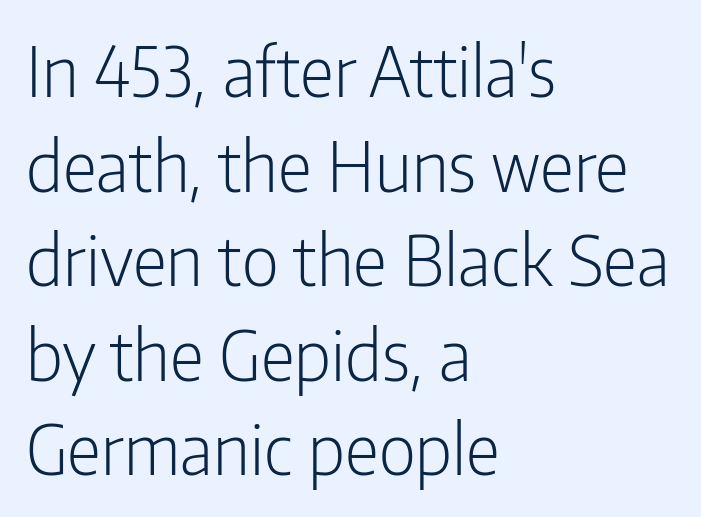
The image shows 68 px light, condensed sans-serif type, upright; set left-aligned, normal line spacing (1.39x), normal letter spacing, not underlined; low stroke contrast and a medium x-height.
